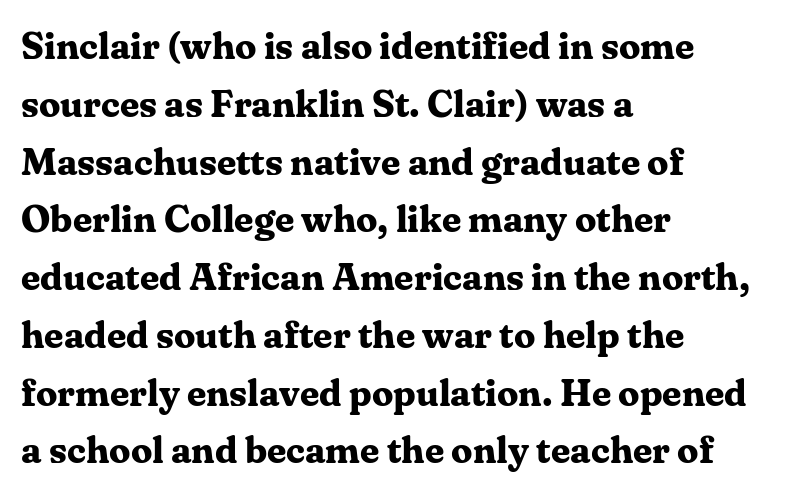
{"serif": "yes", "italic": "no", "bold": "yes", "weight": "bold", "width": "normal", "stroke_contrast": "medium", "x_height": "medium", "monospaced": "no", "underline": "no", "align": "left", "line_spacing": "normal", "line_spacing_ratio": 1.52, "letter_spacing": "normal", "letter_spacing_em": 0.0, "glyph_px": 38}
